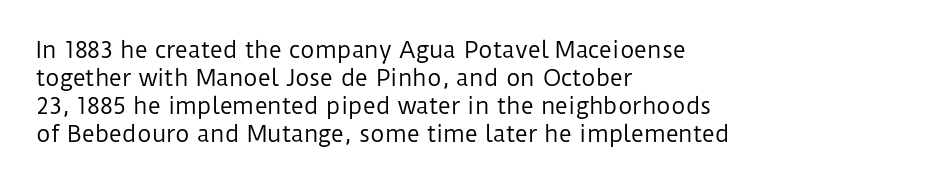
Q: Is the text bold? A: No.
Q: Is the text italic (slanted)? A: No, it is upright.
Q: Is the text underlined? A: No.
Q: How is the paragraph aligned? A: Left-aligned.
Q: Is the spacing between letters normal or unusually wide? A: Normal.
Q: Is the spacing between lines tight, normal or loose? A: Normal.
